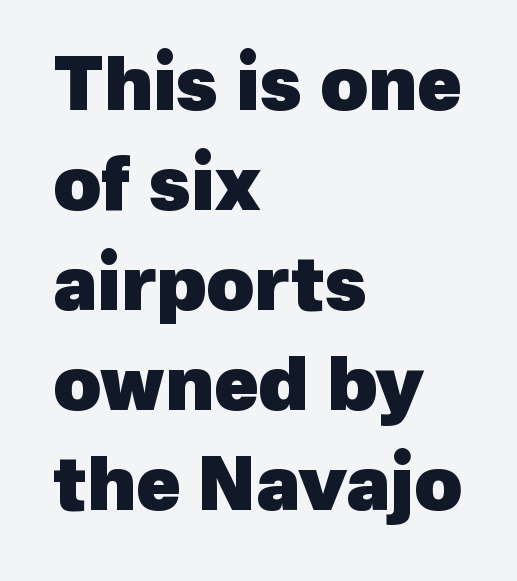
Horizontal alignment here is leftward, the default for most running prose. You could not count columns in this text — the font is proportionally spaced. Has an underline been added? It has not. The type is set solid horizontally, with unmodified tracking. Plenty of ink on the page — the face is bold. Interline gaps are of average width in this sample.
